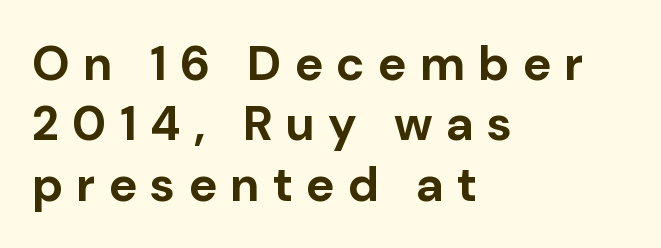
The image shows 48 px bold sans-serif type, upright; set left-aligned, normal line spacing (1.26x), unusually wide letter spacing (+0.28 em), not underlined; low stroke contrast and a medium x-height.
